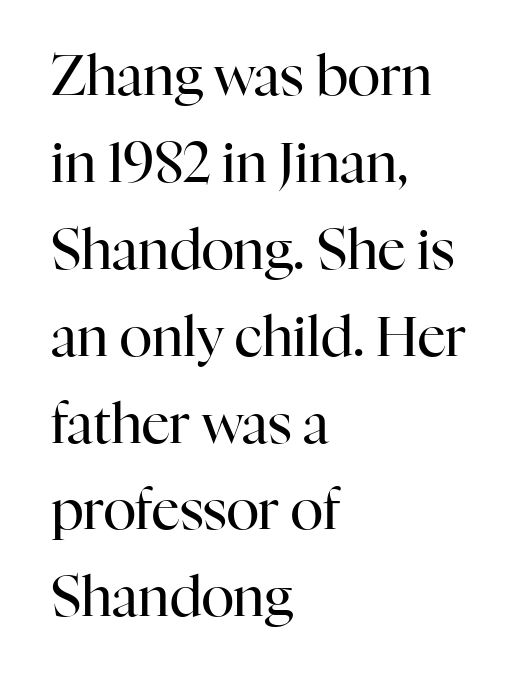
The specimen omits any rule beneath the text block's lines. Character widths vary here, with narrow letters taking less room than wide ones. Notice how descenders clear the ascenders below comfortably — that's standard leading. Default kerning and tracking; the words read as compact shapes. No letter is thick-stroked: the sample isn't bold.
